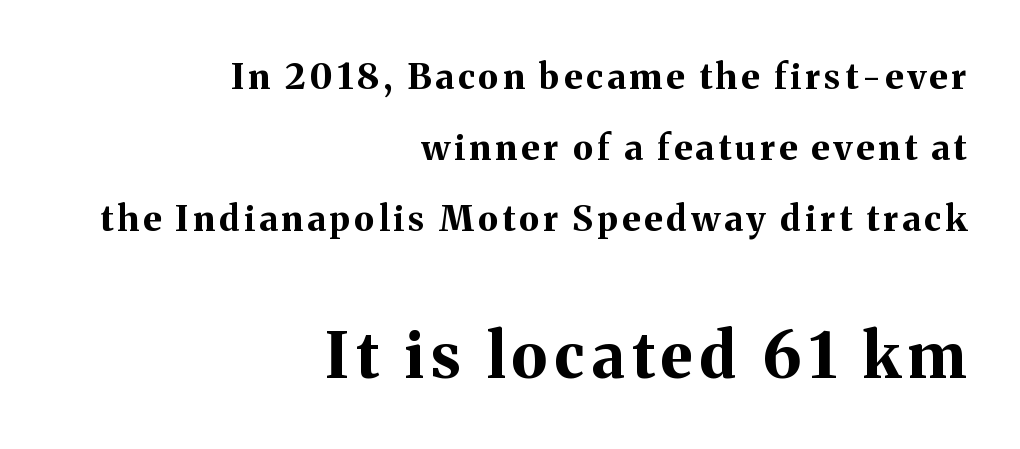
Q: Is the text bold? A: Yes.
Q: Is the text italic (slanted)? A: No, it is upright.
Q: Is the typeface a serif or a sans-serif typeface? A: Serif.
Q: Is the text underlined? A: No.
Q: How is the paragraph aligned? A: Right-aligned.
Q: Is the spacing between lines tight, normal or loose? A: Loose.
Q: Which block of text is set in a larger size, the first (top) or the second (bottom)? A: The second (bottom) one.
Q: Width (condensed, normal, or wide)? A: Normal.
Q: Stroke contrast? A: Medium.
Q: x-height? A: Medium.
Q: Monospaced? A: No.
